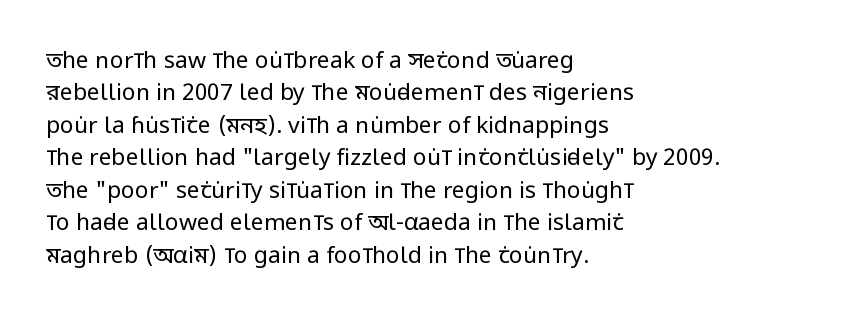
The image shows 23 px text type, upright; set left-aligned, normal line spacing (1.41x), normal letter spacing, not underlined.
